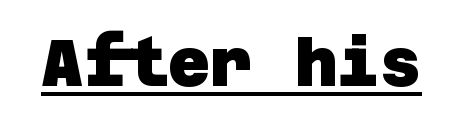
The image shows 65 px heavy sans-serif type; set normal letter spacing, underlined; low stroke contrast and a large x-height.
